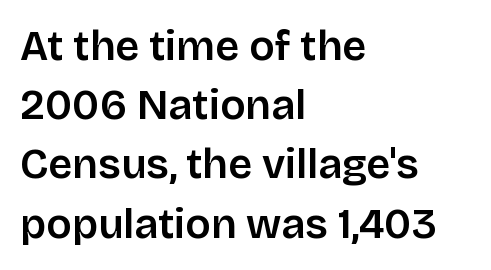
The image shows 42 px sans-serif type, upright; set left-aligned, normal line spacing (1.41x), normal letter spacing, not underlined; low stroke contrast and a large x-height.
